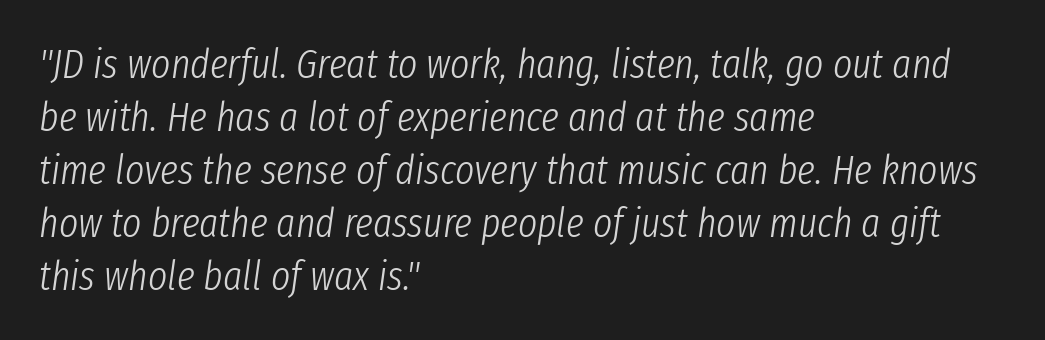
Q: Is the text bold? A: No.
Q: Is the text italic (slanted)? A: Yes, it leans right by about 8 degrees.
Q: Is the text underlined? A: No.
Q: How is the paragraph aligned? A: Left-aligned.
Q: Is the spacing between letters normal or unusually wide? A: Normal.
Q: Is the spacing between lines tight, normal or loose? A: Normal.
Q: Width (condensed, normal, or wide)? A: Condensed.
Q: Stroke contrast? A: Low.
Q: x-height? A: Medium.
Q: Monospaced? A: No.
